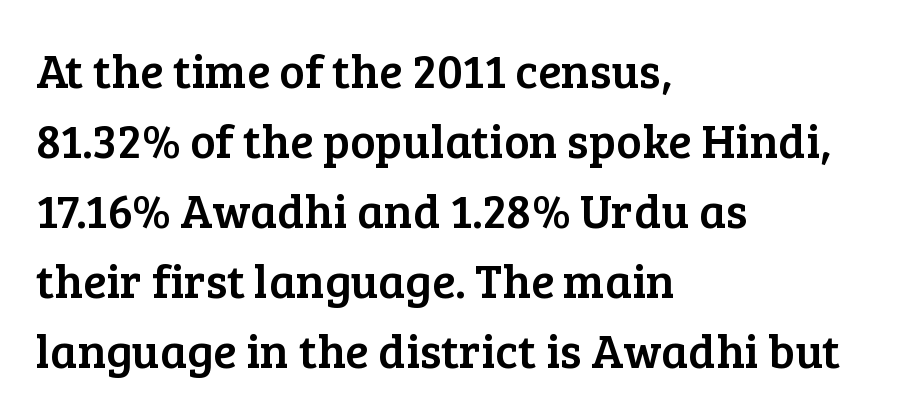
{"serif": "yes", "italic": "no", "width": "normal", "stroke_contrast": "low", "x_height": "medium", "monospaced": "no", "underline": "no", "align": "left", "line_spacing": "normal", "line_spacing_ratio": 1.46, "letter_spacing": "normal", "letter_spacing_em": 0.0, "glyph_px": 48}
